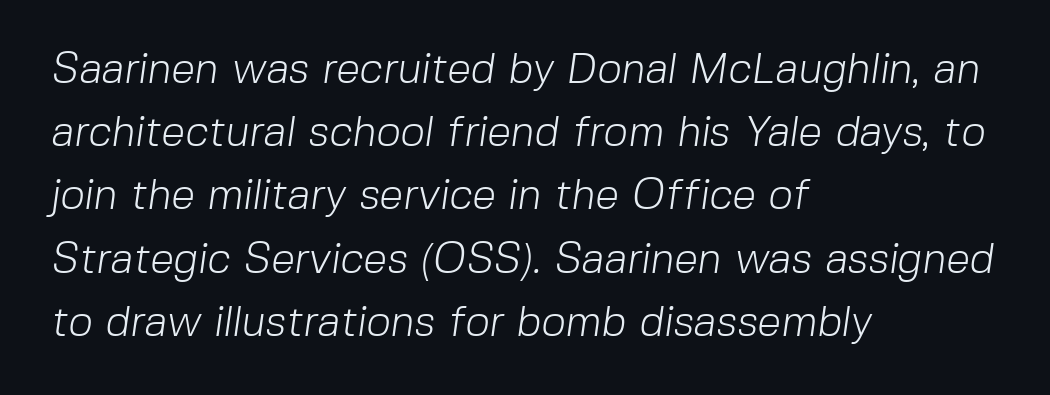
The image shows 43 px light sans-serif type; set left-aligned, normal line spacing (1.47x), normal letter spacing, not underlined; low stroke contrast and a medium x-height.
